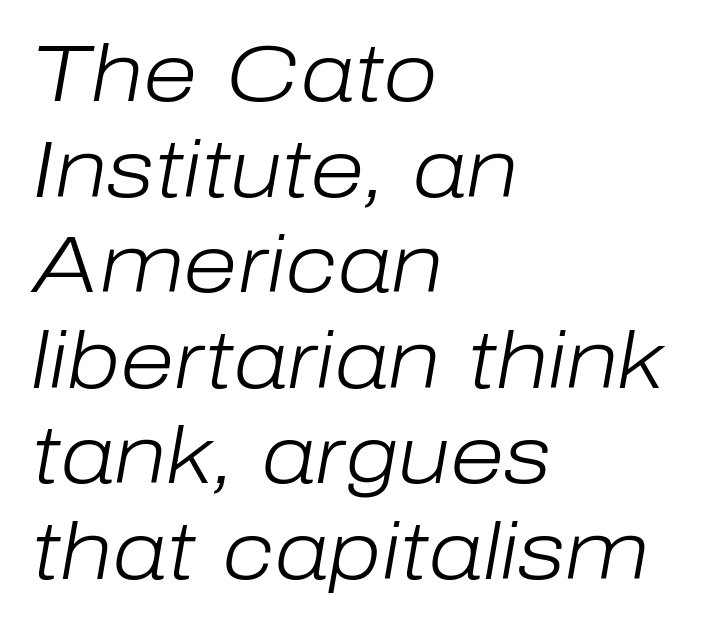
The image shows 79 px light type, italic (leaning right); set left-aligned, line spacing 1.21x, normal letter spacing, not underlined; low stroke contrast and a medium x-height.
